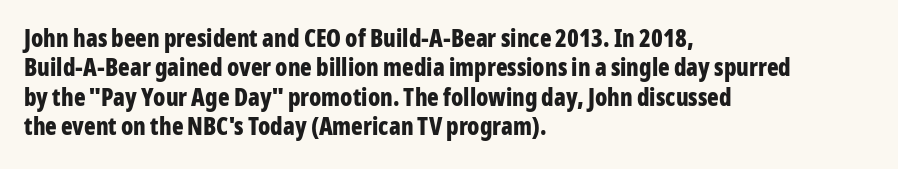
Check the space under the baseline: it is left empty. Words appear dense and cohesive because spacing is normal. Summary of weight: heavy, a full bold. Caption: multi-line text, flush left, ragged right.
